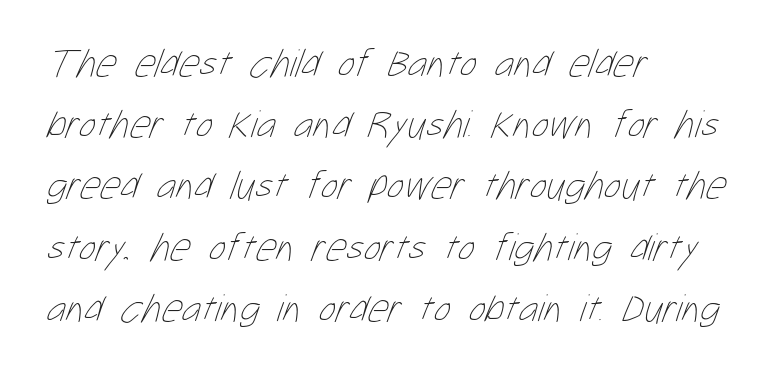
The image shows 40 px thin, condensed type; set left-aligned, normal line spacing (1.53x), normal letter spacing, not underlined; low stroke contrast and a medium x-height.
